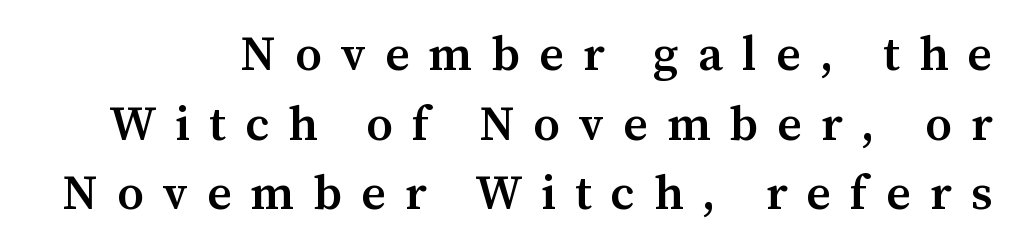
This sample uses a serif face. The lettering holds an erect, upright posture throughout. Normally led — the rows are evenly, conventionally spaced. Character widths vary here, with narrow letters taking less room than wide ones.
